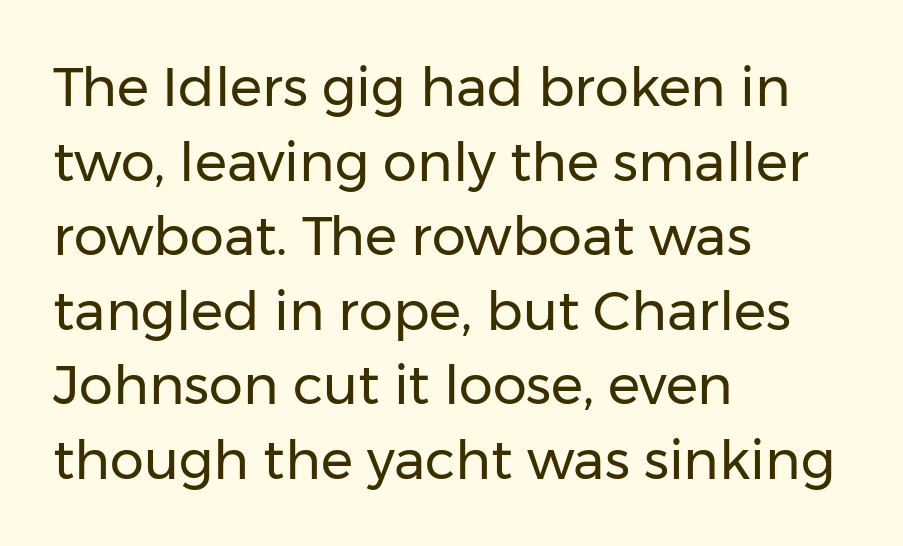
{"serif": "no", "italic": "no", "bold": "no", "weight": "regular", "width": "normal", "stroke_contrast": "low", "x_height": "medium", "monospaced": "no", "underline": "no", "align": "left", "line_spacing": "normal", "line_spacing_ratio": 1.38, "letter_spacing": "normal", "letter_spacing_em": 0.0, "glyph_px": 54}
